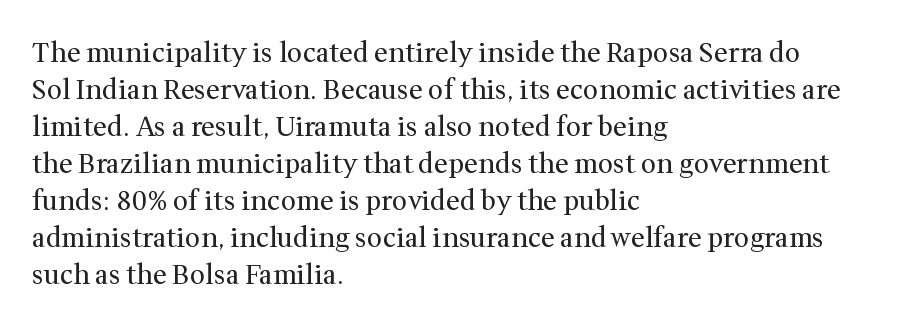
The image shows 27 px text type, upright; set left-aligned, normal line spacing (1.37x), normal letter spacing, not underlined.
